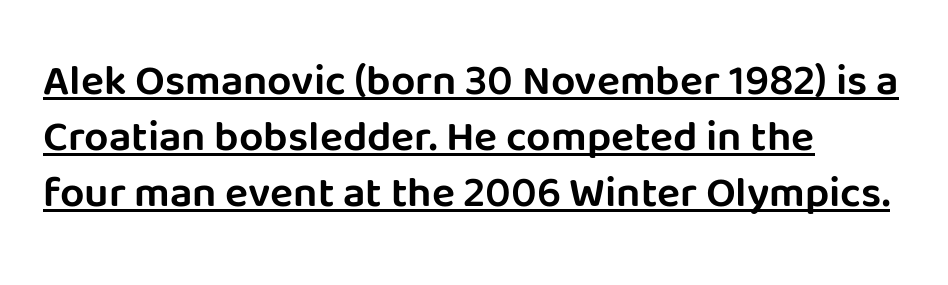
Q: Is the text italic (slanted)? A: No, it is upright.
Q: Is the typeface a serif or a sans-serif typeface? A: Sans-serif.
Q: Is the text underlined? A: Yes.
Q: How is the paragraph aligned? A: Left-aligned.
Q: Is the spacing between letters normal or unusually wide? A: Normal.
Q: Is the spacing between lines tight, normal or loose? A: Normal.
Q: Width (condensed, normal, or wide)? A: Normal.
Q: Stroke contrast? A: Low.
Q: x-height? A: Large.
Q: Monospaced? A: No.
